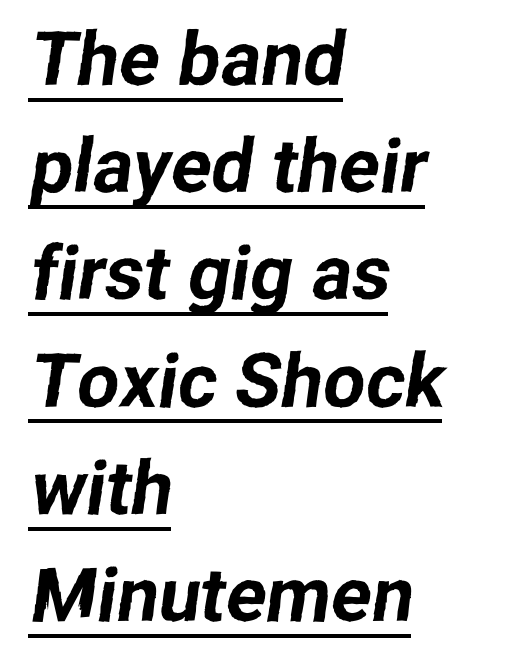
{"serif": "no", "width": "normal", "stroke_contrast": "low", "x_height": "medium", "monospaced": "no", "underline": "yes", "align": "left", "line_spacing": "normal", "line_spacing_ratio": 1.43, "letter_spacing": "normal", "letter_spacing_em": 0.0, "glyph_px": 75}
